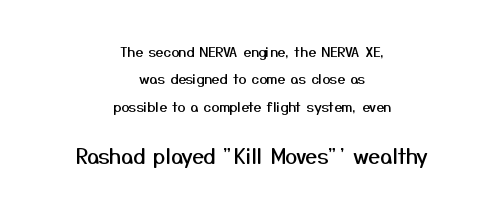
The lines are quadded center. Baseline-to-baseline distance is far greater than the letter height. Which of the two is more prominent by size? The second, at the bottom. Posture: upright roman. No word sits above an underline.
